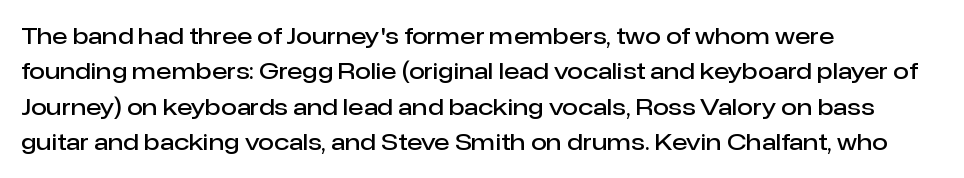
A bit beefed up — I'd call it semibold rather than bold. Upright lettering throughout. Students, observe: this is what conventionally led text looks like. The typesetter chose a ragged-right arrangement here. The rendering keeps characters at their native spacing. Only glyphs here, with clear space below each row.
